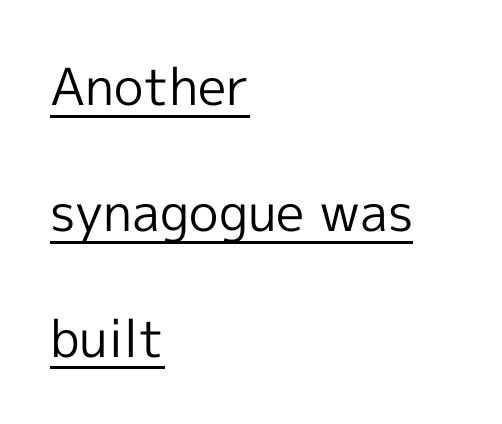
Q: Is the text bold? A: No.
Q: Is the text italic (slanted)? A: No, it is upright.
Q: Is the typeface a serif or a sans-serif typeface? A: Sans-serif.
Q: Is the text underlined? A: Yes.
Q: How is the paragraph aligned? A: Left-aligned.
Q: Is the spacing between letters normal or unusually wide? A: Normal.
Q: Is the spacing between lines tight, normal or loose? A: Loose.
Q: Width (condensed, normal, or wide)? A: Normal.
Q: x-height? A: Medium.
Q: Monospaced? A: No.
